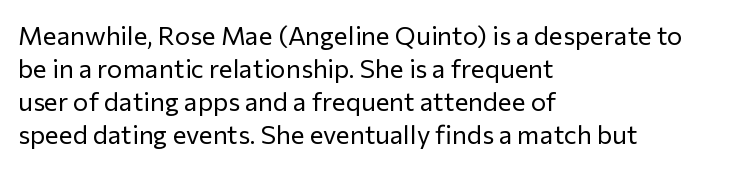
Q: Is the text bold? A: No.
Q: Is the text italic (slanted)? A: No, it is upright.
Q: Is the text underlined? A: No.
Q: How is the paragraph aligned? A: Left-aligned.
Q: Is the spacing between letters normal or unusually wide? A: Normal.
Q: Is the spacing between lines tight, normal or loose? A: Normal.
